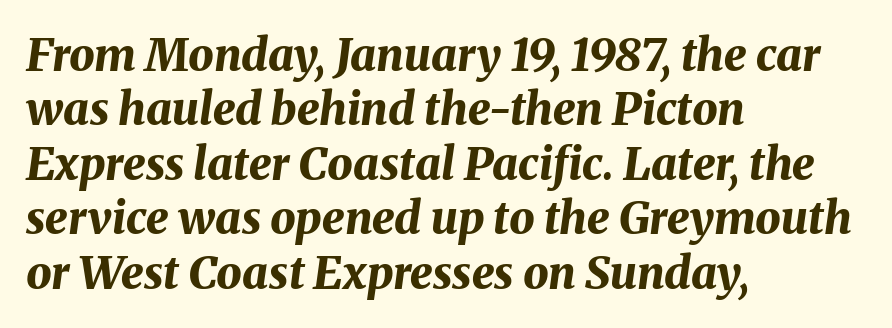
Spacing verdict: proportional, widths tailored to each character. Tracking value appears to be zero — textbook default spacing. The strip under each line holds only bare page. Pretty heavy lettering here — definitely bold. You can tell it's italic because the verticals aren't actually vertical.
